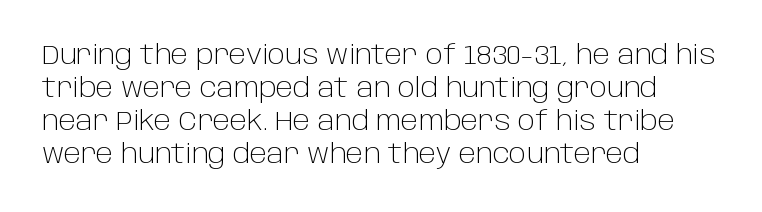
The image shows 27 px text type, upright; set left-aligned, line spacing 1.22x, normal letter spacing, not underlined.
